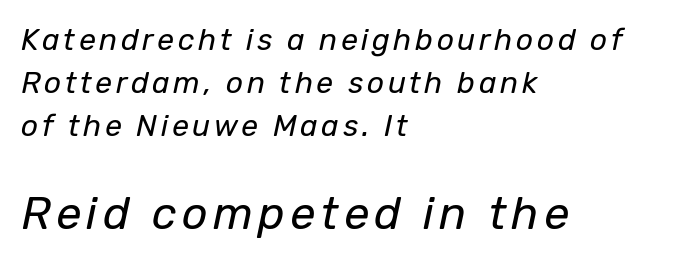
The face looks like a standard text weight, possibly lighter. The rendering uses a moderate line-height, typical for paragraphs. The typography opts for an oblique posture over an upright one. Do the characters align in a grid? No, the font is proportional. The foot of each line stays bare and open.
